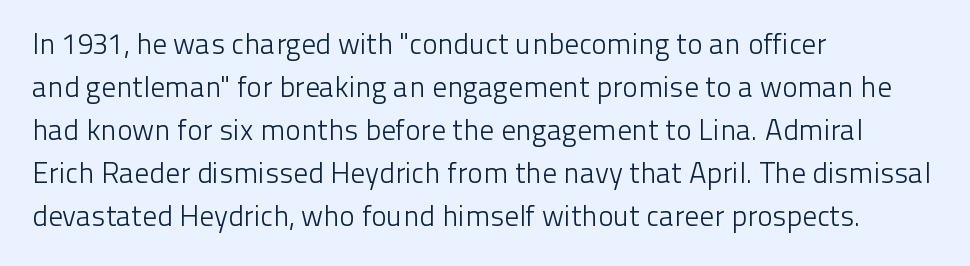
Observe the absence of serifs on each vertical stroke in this sample. Posture: straight, roman, zero tilt. Short and long lines alike share a common starting point at left. Letter spacing: default.
